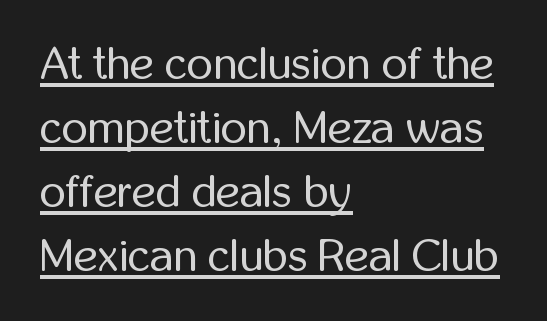
Q: Is the text bold? A: No.
Q: Is the text italic (slanted)? A: No, it is upright.
Q: Is the typeface a serif or a sans-serif typeface? A: Sans-serif.
Q: Is the text underlined? A: Yes.
Q: How is the paragraph aligned? A: Left-aligned.
Q: Is the spacing between letters normal or unusually wide? A: Normal.
Q: Is the spacing between lines tight, normal or loose? A: Normal.
Q: Width (condensed, normal, or wide)? A: Condensed.
Q: Stroke contrast? A: Low.
Q: x-height? A: Medium.
Q: Monospaced? A: No.
